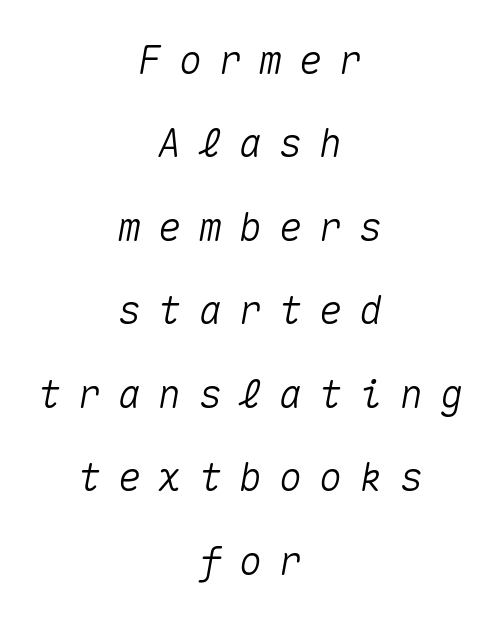
The image shows 39 px text type, italic (leaning right), monospaced; set centered, loose line spacing (2.14x), unusually wide letter spacing (+0.43 em), not underlined; medium stroke contrast and a medium x-height.
